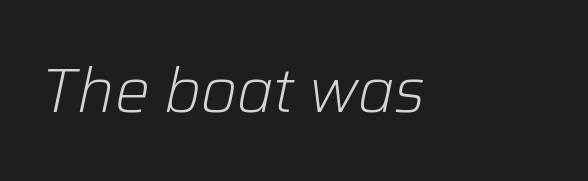
The image shows 62 px light type, italic (leaning right); set normal letter spacing, not underlined; low stroke contrast and a medium x-height.
